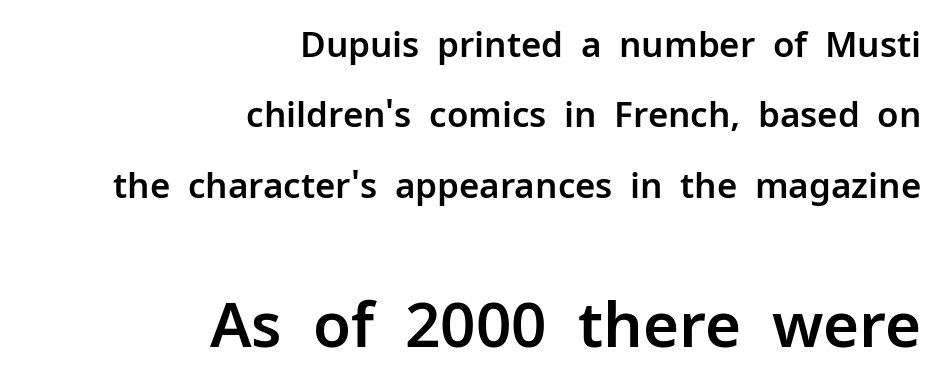
A bare baseline throughout the passage. The line-height multiplier appears high, well above default. Scale increases going downward across the two blocks. The specimen reads as upright at a glance. Here the designer chose a conventional face with non-uniform glyph widths.
